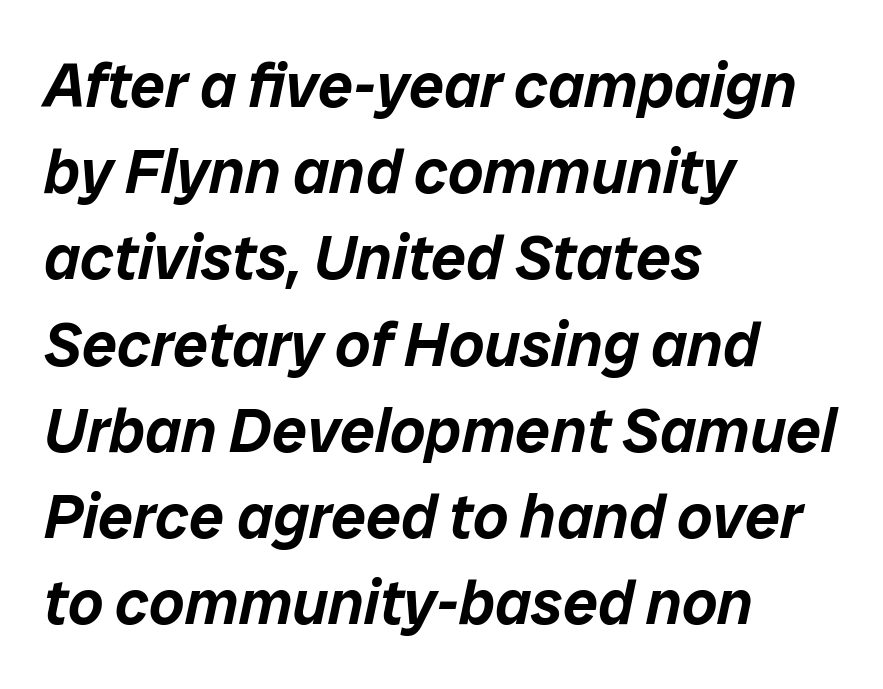
Q: Is the text italic (slanted)? A: Yes, it leans right by about 12 degrees.
Q: Is the text underlined? A: No.
Q: How is the paragraph aligned? A: Left-aligned.
Q: Is the spacing between letters normal or unusually wide? A: Normal.
Q: Is the spacing between lines tight, normal or loose? A: Normal.
Q: Width (condensed, normal, or wide)? A: Normal.
Q: Stroke contrast? A: Low.
Q: x-height? A: Medium.
Q: Monospaced? A: No.
